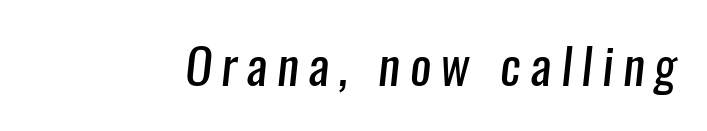
Here the designer chose a conventional face with non-uniform glyph widths. The letters look calm and open, with moderate or lighter stems. Typographically, this falls in the sans-serif category. Any mark beneath the type? The region is blank.
